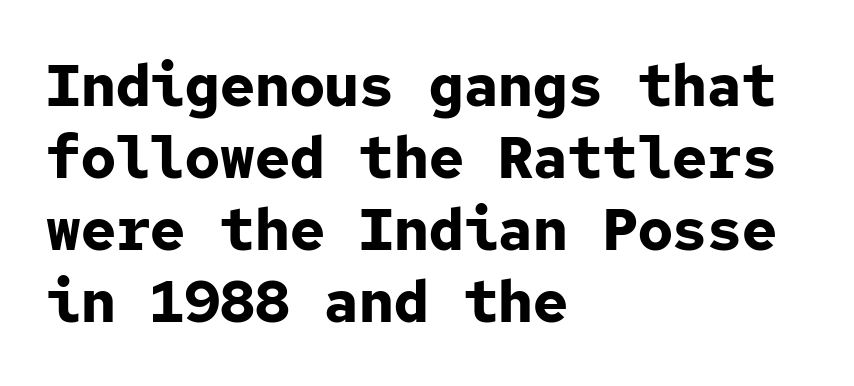
A dark, heavy texture on the line: the type is bold. The compositor pushed each line to the left boundary. The glyphs in this specimen are sans serif. Each row of text sits above clean, open space.
